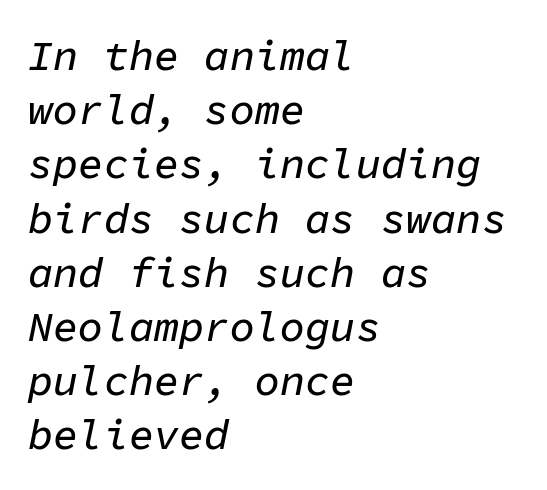
{"italic": "yes", "lean": "right", "slant_degrees": 11, "width": "normal", "stroke_contrast": "low", "x_height": "medium", "monospaced": "yes", "underline": "no", "align": "left", "line_spacing": "normal", "line_spacing_ratio": 1.29, "letter_spacing": "normal", "letter_spacing_em": 0.0, "glyph_px": 42}
